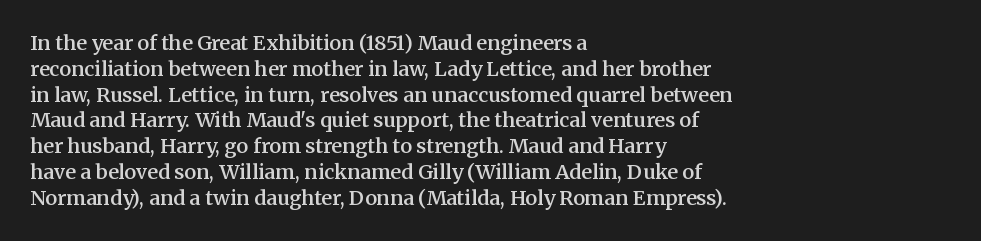
This is the in-between weight designers call semibold or demi. The passage is arranged the way most books set body copy — flush left. No word sits above an underline. Normally led — the rows are evenly, conventionally spaced. Observe the ordinary spacing: letters are neighbours, not strangers. The type sits square on the baseline with zero lean.
